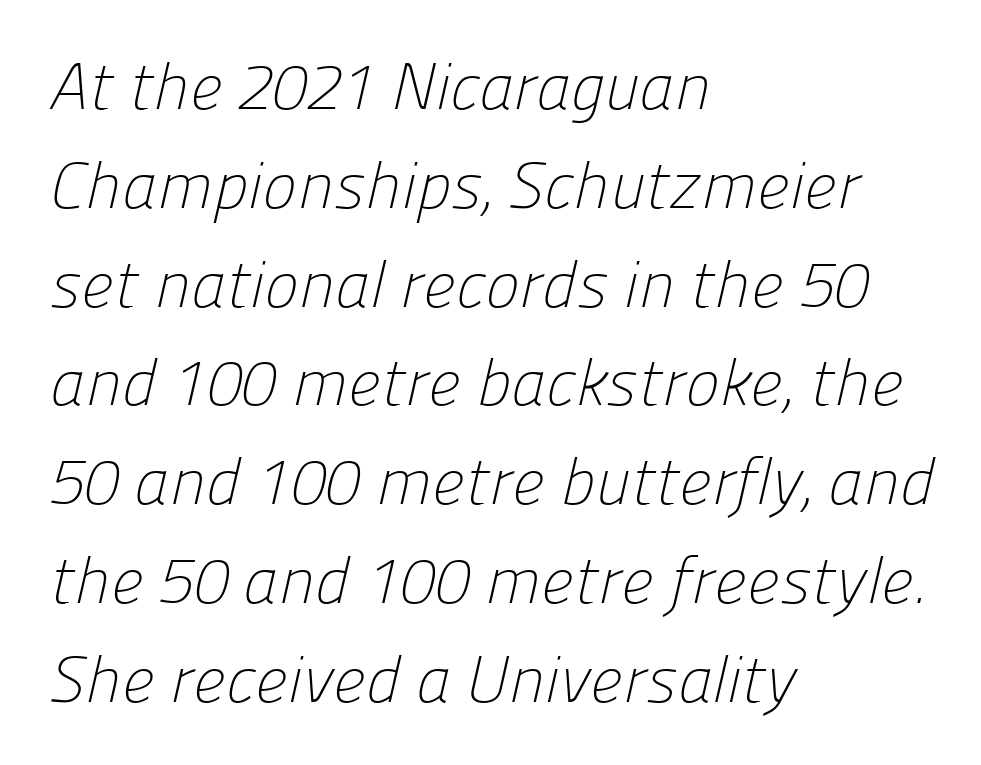
Check where the strokes stop: nothing finishes them off — pure sans. This is not heavy type; no bold has been used. Leading: standard. Type without underlining. The letters sit at their default tracking, neither squeezed nor spread.
